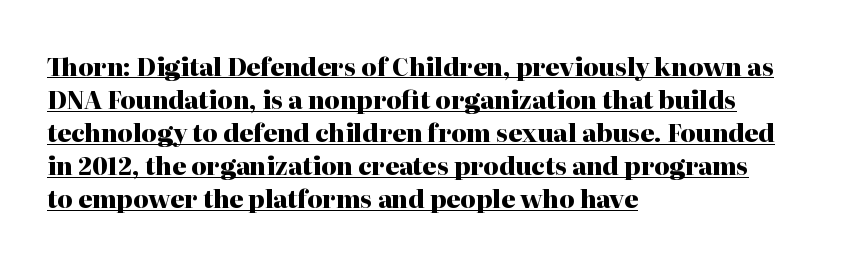
Q: Is the text bold? A: Yes.
Q: Is the text italic (slanted)? A: No, it is upright.
Q: Is the text underlined? A: Yes.
Q: How is the paragraph aligned? A: Left-aligned.
Q: Is the spacing between letters normal or unusually wide? A: Normal.
Q: Is the spacing between lines tight, normal or loose? A: Normal.
